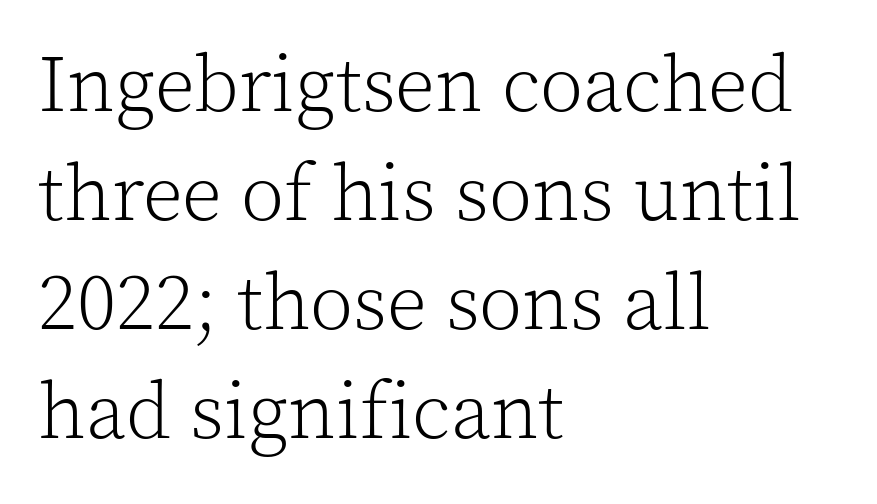
The image shows 79 px light serif type, upright; set left-aligned, normal line spacing (1.38x), normal letter spacing, not underlined; a medium x-height.
